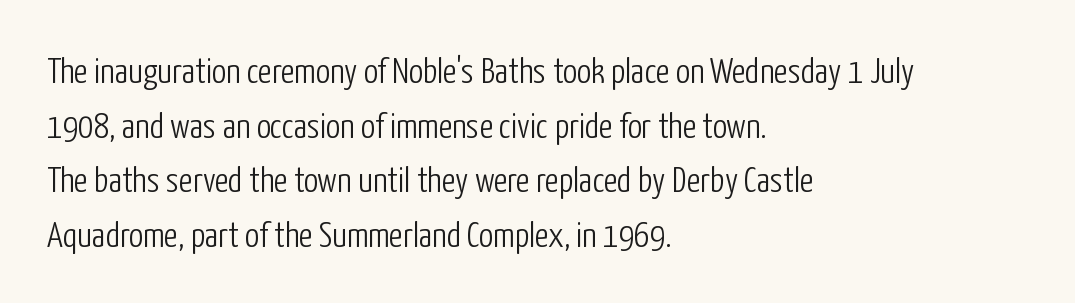
{"serif": "no", "italic": "no", "bold": "no", "weight": "light", "width": "condensed", "stroke_contrast": "low", "x_height": "medium", "monospaced": "no", "underline": "no", "align": "left", "line_spacing": "normal", "line_spacing_ratio": 1.52, "letter_spacing": "normal", "letter_spacing_em": 0.0, "glyph_px": 36}
